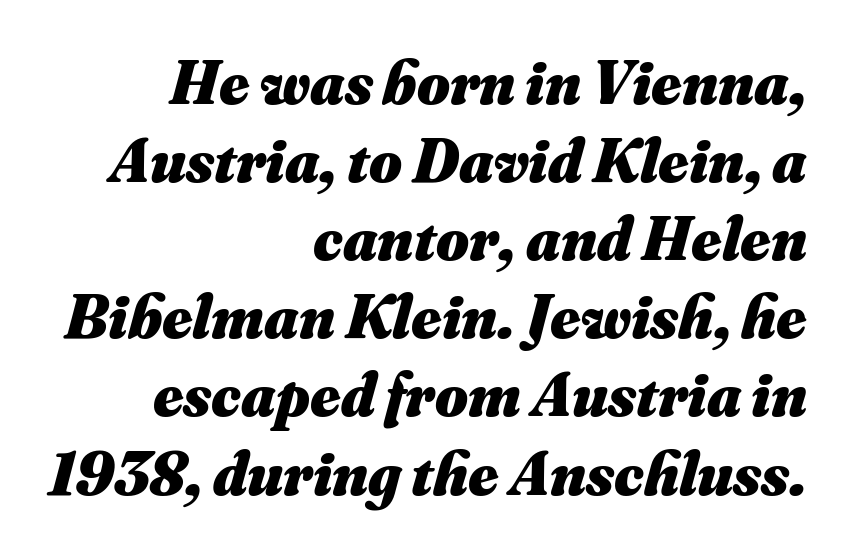
The image shows 63 px heavy type, italic (leaning right); set right-aligned, line spacing 1.24x, normal letter spacing, not underlined; medium stroke contrast and a small x-height.
